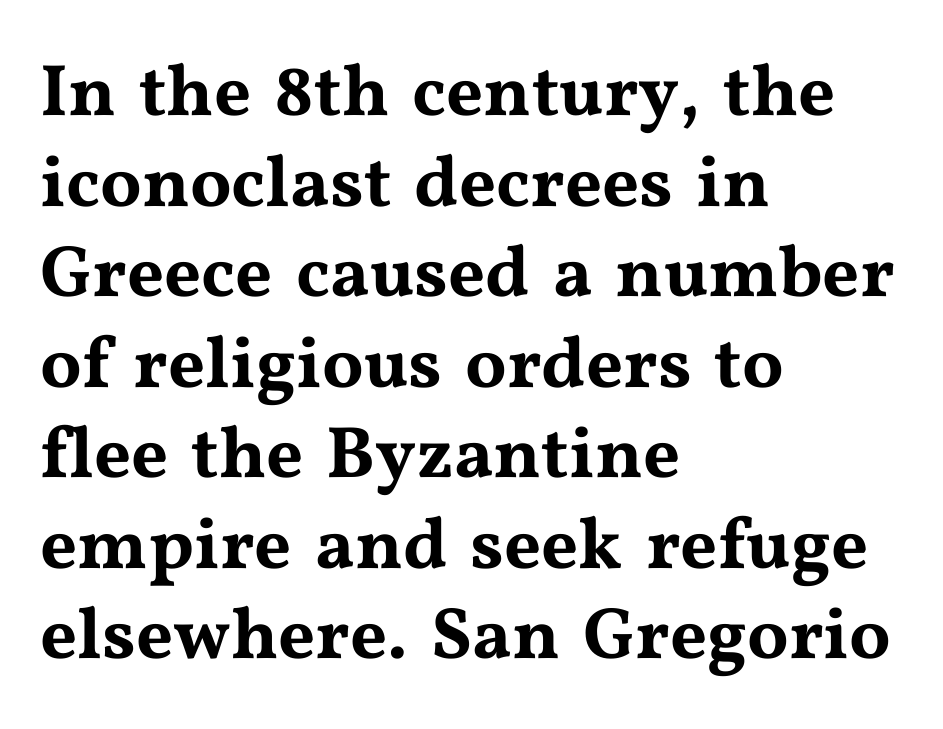
Q: Is the text italic (slanted)? A: No, it is upright.
Q: Is the typeface a serif or a sans-serif typeface? A: Serif.
Q: Is the text underlined? A: No.
Q: How is the paragraph aligned? A: Left-aligned.
Q: Is the spacing between letters normal or unusually wide? A: Normal.
Q: Width (condensed, normal, or wide)? A: Wide.
Q: Stroke contrast? A: Medium.
Q: x-height? A: Medium.
Q: Monospaced? A: No.
